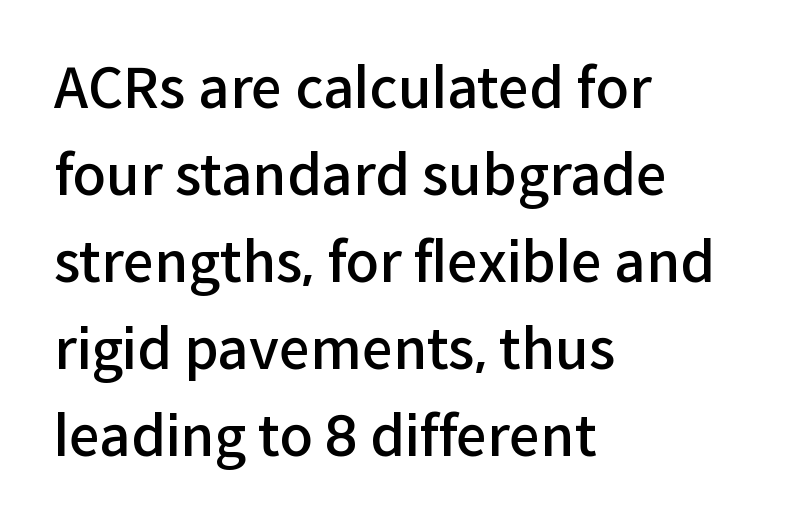
Leading: standard. In terms of letterspacing, this is plain default setting. The rendering shows plain stroke endings on the letterforms — a sans-serif design. In terms of posture, this sample is upright. Character widths vary here, with narrow letters taking less room than wide ones. The passage shown is not underscored anywhere.
